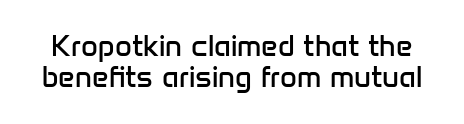
{"serif": "no", "italic": "no", "bold": "no", "weight": "regular", "width": "normal", "stroke_contrast": "low", "x_height": "medium", "monospaced": "no", "underline": "no", "line_spacing": "tight", "line_spacing_ratio": 1.08, "letter_spacing": "normal", "letter_spacing_em": 0.0, "glyph_px": 29}
